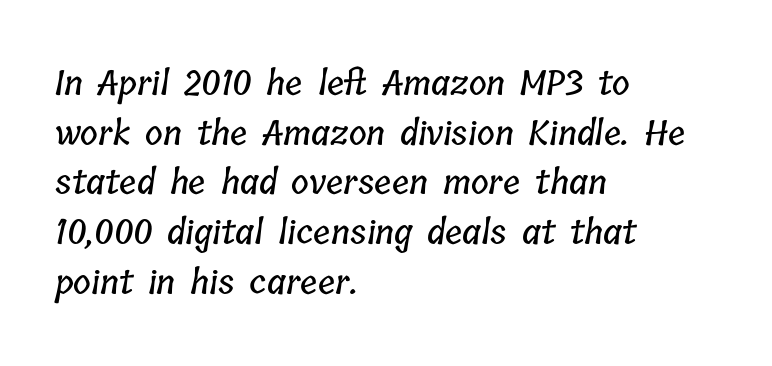
Q: Is the text underlined? A: No.
Q: How is the paragraph aligned? A: Left-aligned.
Q: Is the spacing between letters normal or unusually wide? A: Normal.
Q: Is the spacing between lines tight, normal or loose? A: Normal.
Q: Width (condensed, normal, or wide)? A: Condensed.
Q: Stroke contrast? A: Low.
Q: x-height? A: Medium.
Q: Monospaced? A: No.
